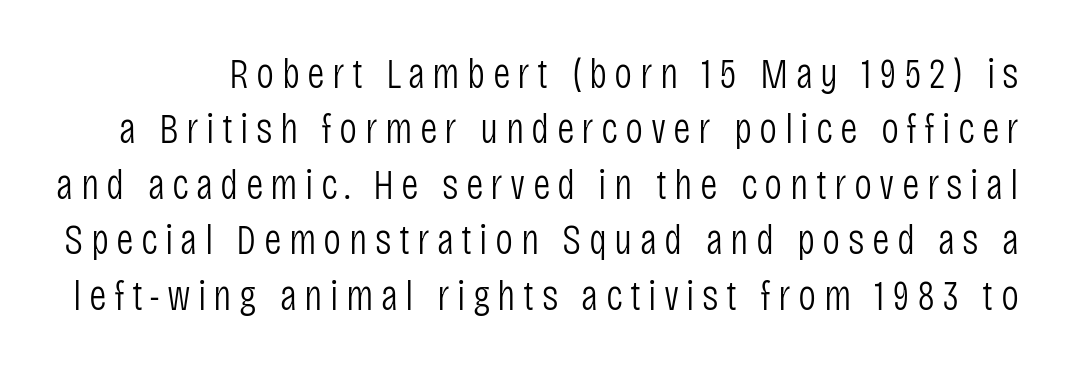
Q: Is the text bold? A: No.
Q: Is the text italic (slanted)? A: No, it is upright.
Q: Is the typeface a serif or a sans-serif typeface? A: Sans-serif.
Q: Is the text underlined? A: No.
Q: Is the spacing between lines tight, normal or loose? A: Normal.
Q: Width (condensed, normal, or wide)? A: Condensed.
Q: Stroke contrast? A: Low.
Q: x-height? A: Large.
Q: Monospaced? A: No.
